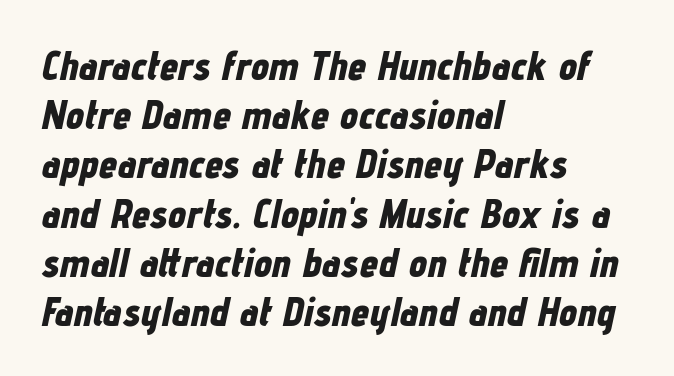
{"italic": "yes", "lean": "right", "slant_degrees": 12, "bold": "yes", "weight": "bold", "width": "condensed", "stroke_contrast": "low", "x_height": "medium", "monospaced": "no", "underline": "no", "align": "left", "line_spacing_ratio": 1.2, "letter_spacing": "normal", "letter_spacing_em": 0.0, "glyph_px": 41}
